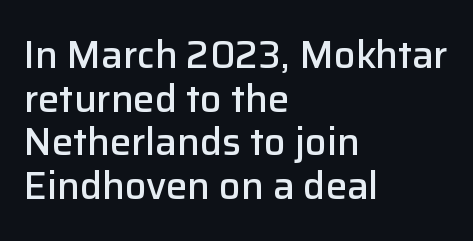
The tracking reads as untouched default to a designer's eye. Students, this is semibold: more ink than regular, less than bold. Teacher's note: observe the even left margin — that is flush-left alignment. Reading down the column, the eye jumps only a short way to each next line. Here the designer chose a conventional face with non-uniform glyph widths. A typesetter would label this face a sans.
